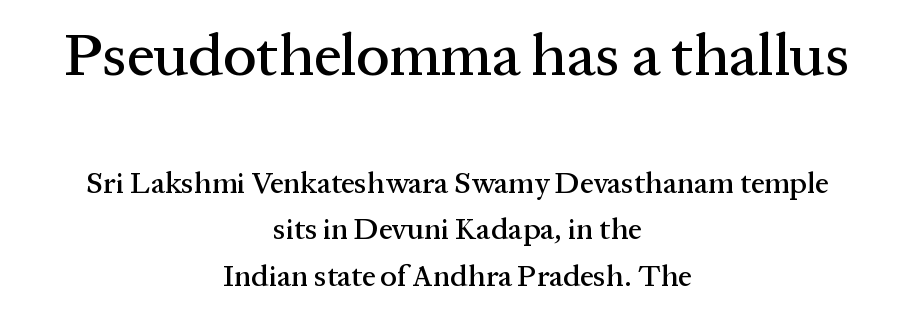
The image shows 60 px serif type, upright; set centered, normal line spacing (1.55x), normal letter spacing, not underlined; the first (top) block is 2.0x larger; medium stroke contrast and a medium x-height.
